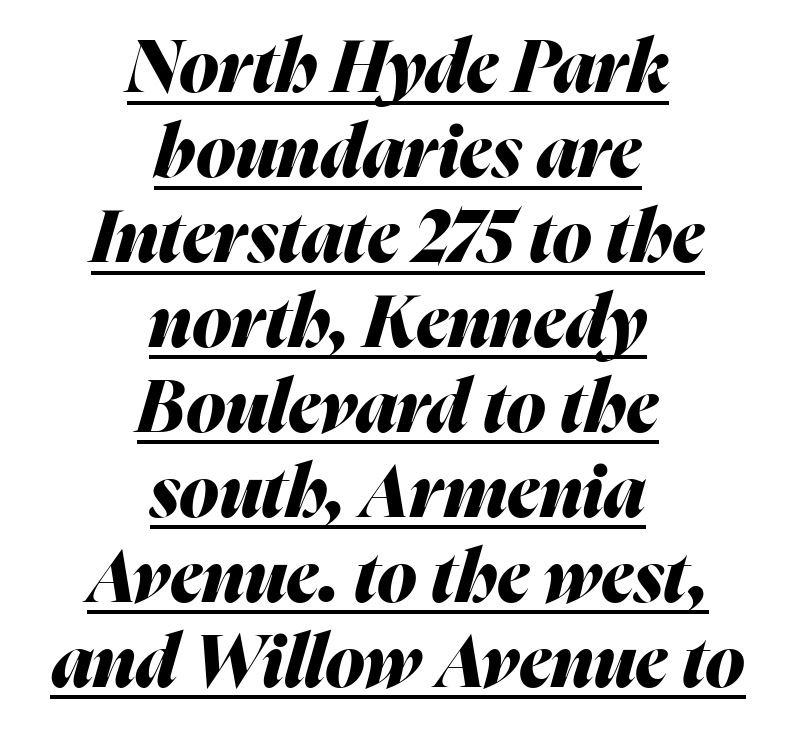
Q: Is the text bold? A: Yes.
Q: Is the text italic (slanted)? A: Yes, it leans right by about 16 degrees.
Q: Is the text underlined? A: Yes.
Q: How is the paragraph aligned? A: Centered.
Q: Is the spacing between letters normal or unusually wide? A: Normal.
Q: Width (condensed, normal, or wide)? A: Normal.
Q: Stroke contrast? A: Medium.
Q: x-height? A: Medium.
Q: Monospaced? A: No.
